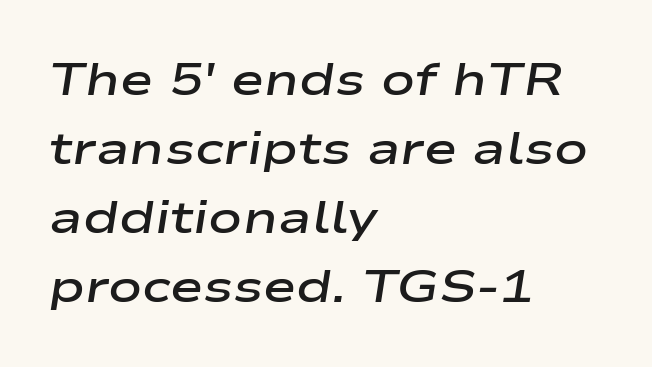
{"italic": "yes", "lean": "right", "slant_degrees": 9, "bold": "semi", "weight": "semibold", "width": "wide", "stroke_contrast": "low", "x_height": "medium", "monospaced": "no", "underline": "no", "align": "left", "line_spacing": "normal", "line_spacing_ratio": 1.53, "letter_spacing": "normal", "letter_spacing_em": 0.0, "glyph_px": 45}
